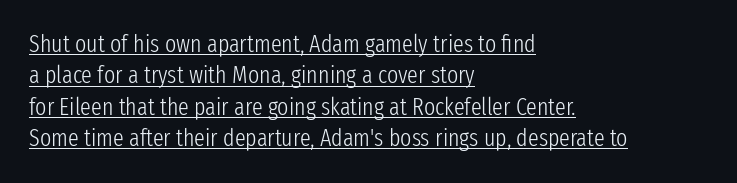
Visually the block forms a straight wall on the left and a jagged coastline on the right. The typography opts for an upright posture over an oblique one. The letterforms sit at book weight or below. Nobody touched the tracking dial on this one.
